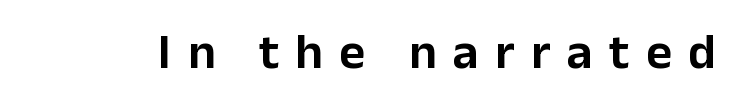
Unlike a traditional serif, this face leaves its strokes unadorned. The rendering uses natural spacing where letterforms have individual widths. The passage shown is not underscored anywhere. Characters follow at a spacing far wider than the type designer built in. Designer's note — italics off, roman on.
